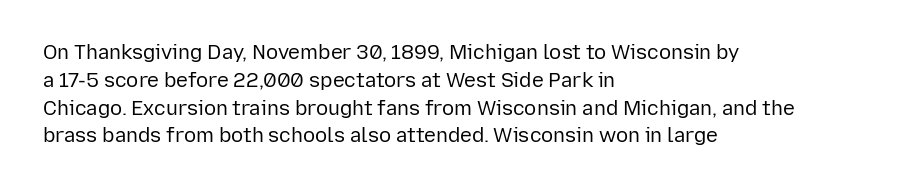
Nothing heavy about these letters — not bold at all. Compared with a centered layout, this one pins lines to the left instead. Spacing between characters is what you'd get straight out of the box. Posture: vertical. Anything drawn beneath the words? Only blank space.
